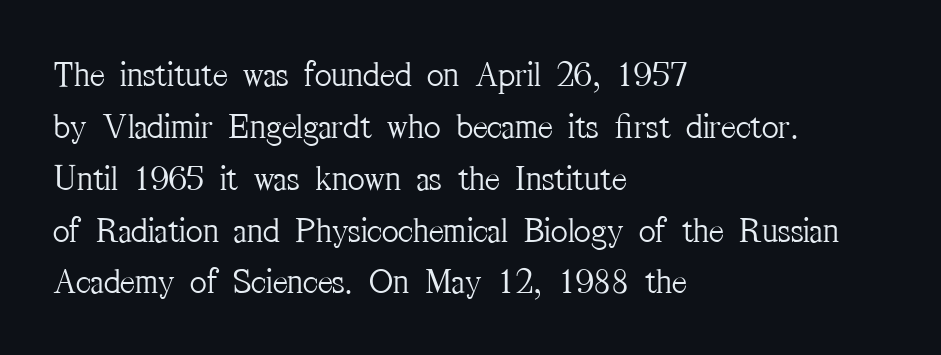
The line texture is even and compact thanks to regular tracking. The zone under the glyphs is completely vacant. The text block is weighted toward the left margin, trailing off unevenly rightward. A roman cut, with each character standing at attention. Do the characters align in a grid? No, the font is proportional. The weight tops out at a normal text grade.
